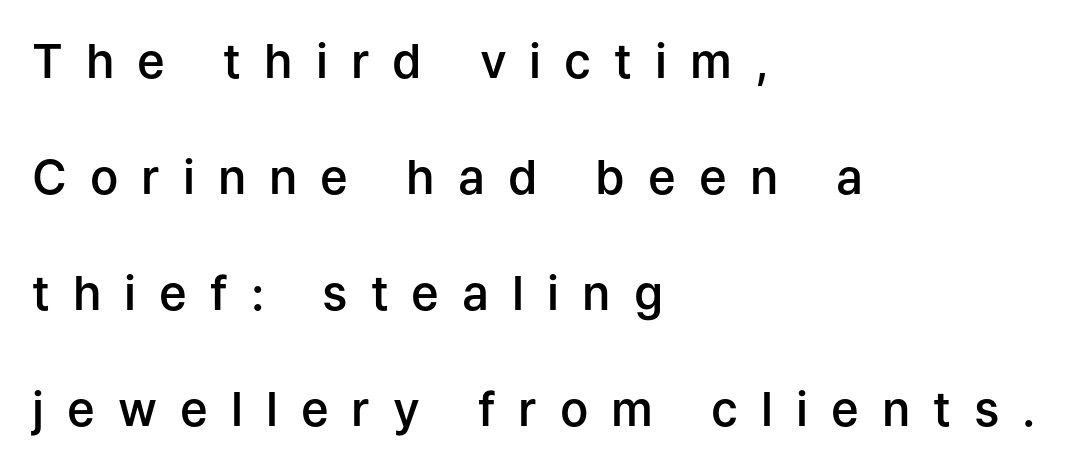
Q: Is the text bold? A: Semi-bold.
Q: Is the text italic (slanted)? A: No, it is upright.
Q: Is the typeface a serif or a sans-serif typeface? A: Sans-serif.
Q: Is the text underlined? A: No.
Q: How is the paragraph aligned? A: Left-aligned.
Q: Is the spacing between letters normal or unusually wide? A: Unusually wide.
Q: Is the spacing between lines tight, normal or loose? A: Loose.
Q: Width (condensed, normal, or wide)? A: Normal.
Q: Stroke contrast? A: Low.
Q: x-height? A: Medium.
Q: Monospaced? A: No.
